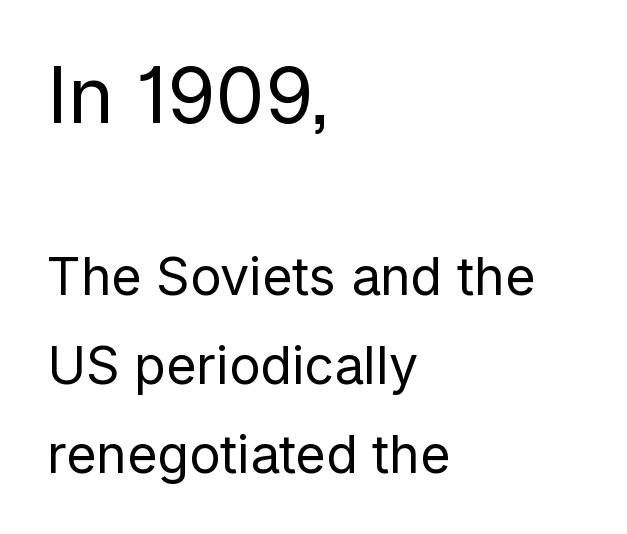
Q: Is the text bold? A: No.
Q: Is the text italic (slanted)? A: No, it is upright.
Q: Is the typeface a serif or a sans-serif typeface? A: Sans-serif.
Q: Is the text underlined? A: No.
Q: How is the paragraph aligned? A: Left-aligned.
Q: Is the spacing between letters normal or unusually wide? A: Normal.
Q: Which block of text is set in a larger size, the first (top) or the second (bottom)? A: The first (top) one.
Q: Width (condensed, normal, or wide)? A: Normal.
Q: Stroke contrast? A: Low.
Q: x-height? A: Medium.
Q: Monospaced? A: No.
